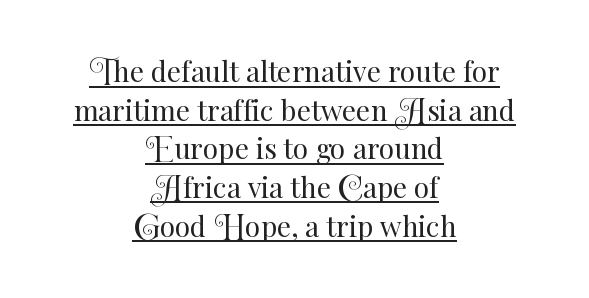
{"italic": "no", "bold": "no", "weight": "regular", "width": "normal", "stroke_contrast": "medium", "x_height": "small", "monospaced": "no", "underline": "yes", "align": "center", "line_spacing": "normal", "line_spacing_ratio": 1.38, "letter_spacing": "normal", "letter_spacing_em": 0.0, "glyph_px": 28}
